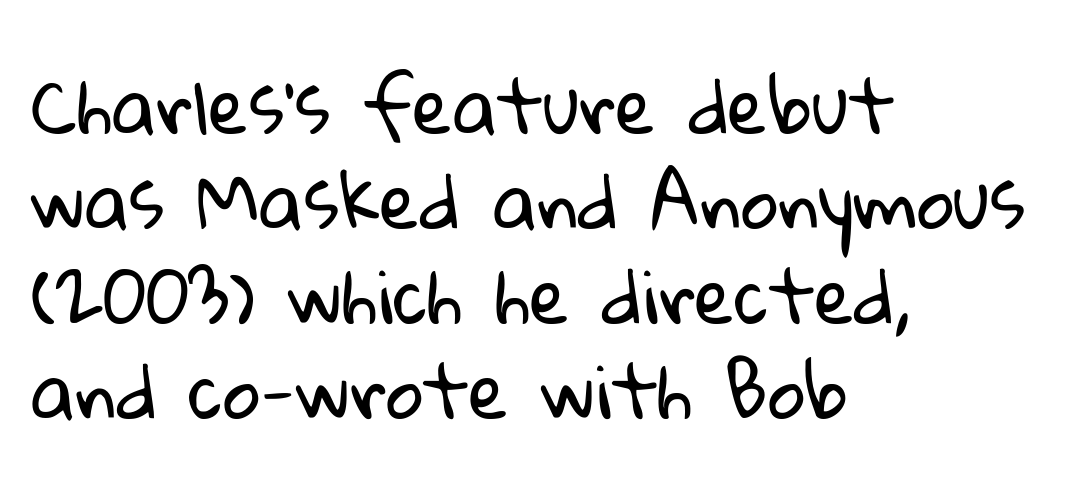
{"serif": "no", "bold": "no", "weight": "regular", "width": "normal", "stroke_contrast": "low", "x_height": "medium", "monospaced": "no", "underline": "no", "align": "left", "line_spacing": "normal", "line_spacing_ratio": 1.3, "letter_spacing": "normal", "letter_spacing_em": 0.0, "glyph_px": 73}
